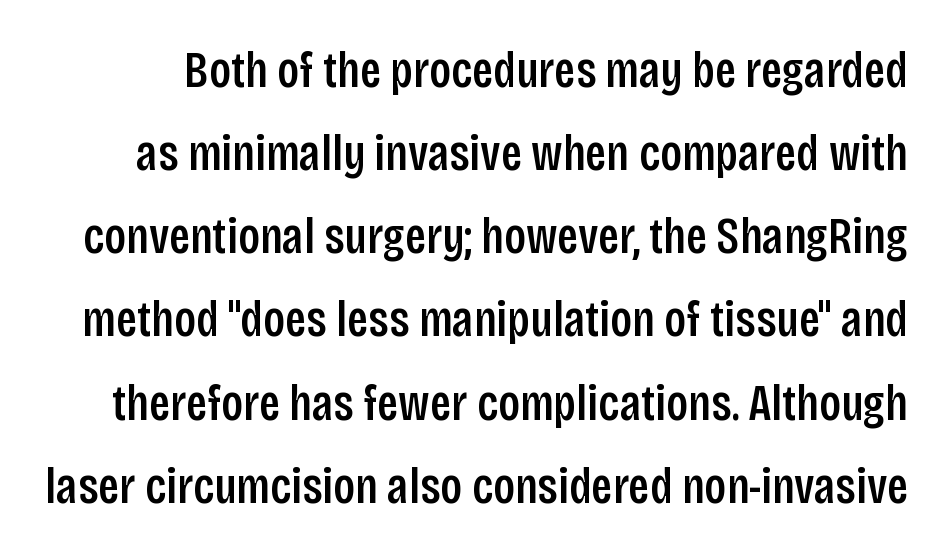
{"serif": "no", "italic": "no", "width": "condensed", "stroke_contrast": "low", "x_height": "large", "monospaced": "no", "underline": "no", "line_spacing": "normal", "line_spacing_ratio": 1.63, "letter_spacing": "normal", "letter_spacing_em": 0.0, "glyph_px": 51}
